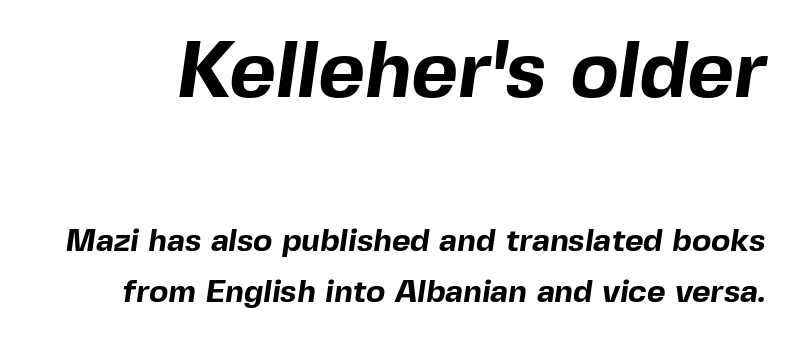
{"serif": "no", "bold": "yes", "weight": "bold", "width": "normal", "x_height": "medium", "monospaced": "no", "underline": "no", "line_spacing": "normal", "line_spacing_ratio": 1.58, "letter_spacing": "normal", "letter_spacing_em": 0.0, "larger_block": "first", "size_ratio": 2.5, "glyph_px": 80}
